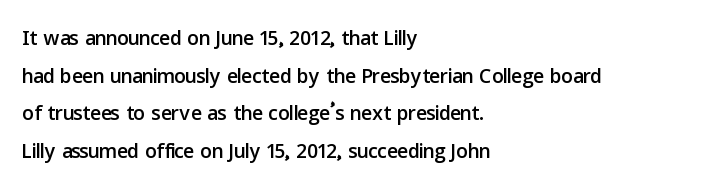
You could not count columns in this text — the font is proportionally spaced. The ragged edge is on the right, which tells us the setting is flush left. The typeface chosen for these lines omits serifs. Lines of text with bare space underneath.
